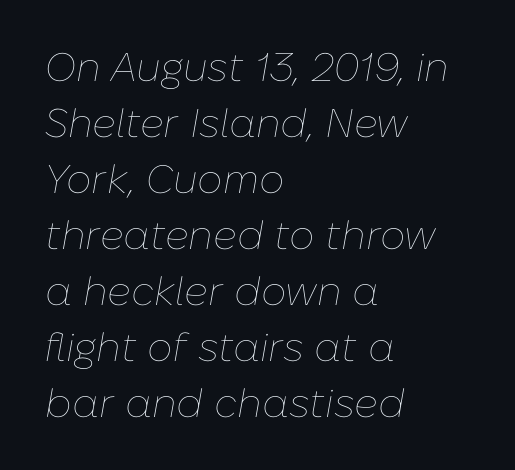
Q: Is the text bold? A: No.
Q: Is the text italic (slanted)? A: Yes, it leans right by about 10 degrees.
Q: Is the text underlined? A: No.
Q: How is the paragraph aligned? A: Left-aligned.
Q: Is the spacing between letters normal or unusually wide? A: Normal.
Q: Is the spacing between lines tight, normal or loose? A: Normal.
Q: Width (condensed, normal, or wide)? A: Normal.
Q: Stroke contrast? A: Low.
Q: x-height? A: Medium.
Q: Monospaced? A: No.
